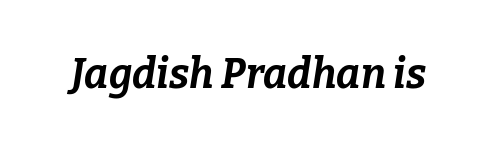
The image shows 41 px bold type, italic (leaning right); set normal letter spacing, not underlined; low stroke contrast and a medium x-height.
